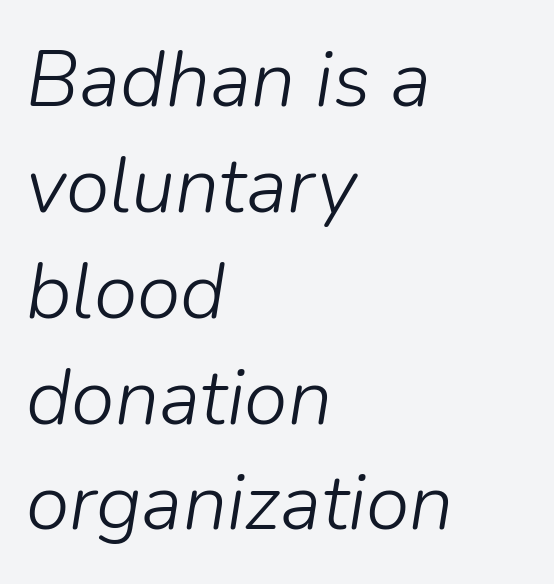
Short note: letters normally spaced. Slanted lettering throughout. Each letter keeps its own natural width here, so spacing adapts to shape. Each line starts at the same left margin while the right side varies. Letters rest on an invisible, unmarked baseline. The characters are drawn with everyday or finer stroke widths.
